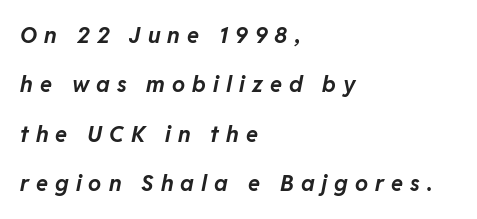
Q: Is the text bold? A: Yes.
Q: Is the text italic (slanted)? A: Yes, it leans right by about 11 degrees.
Q: Is the text underlined? A: No.
Q: How is the paragraph aligned? A: Left-aligned.
Q: Is the spacing between letters normal or unusually wide? A: Unusually wide.
Q: Is the spacing between lines tight, normal or loose? A: Loose.
